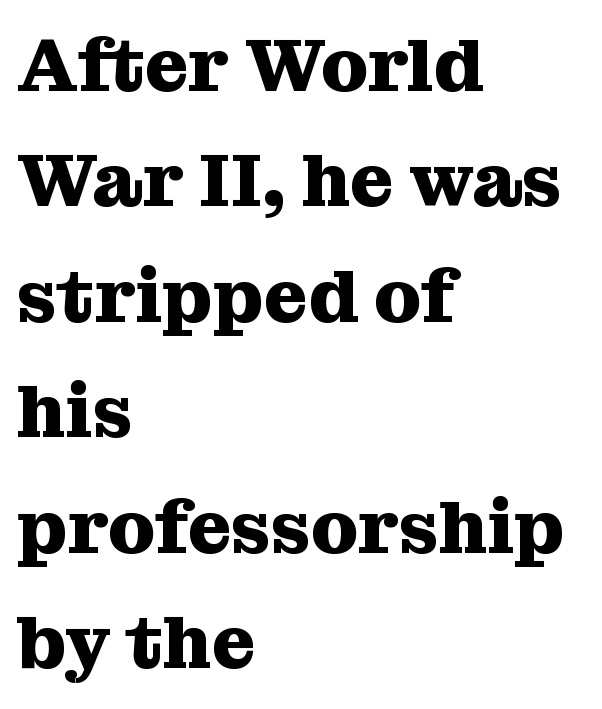
The image shows 75 px heavy serif type, upright; set left-aligned, normal line spacing (1.54x), normal letter spacing, not underlined; medium stroke contrast and a medium x-height.
